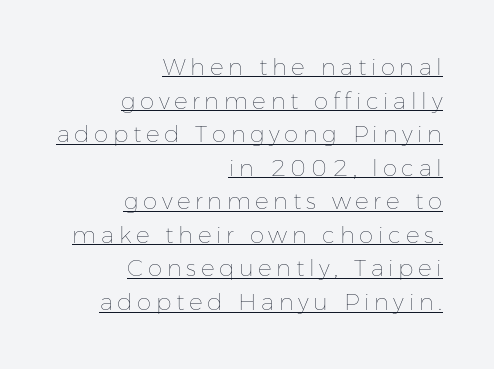
{"italic": "no", "bold": "no", "underline": "yes", "align": "right", "line_spacing": "normal", "line_spacing_ratio": 1.46, "letter_spacing": "wide", "letter_spacing_em": 0.2, "glyph_px": 23}
